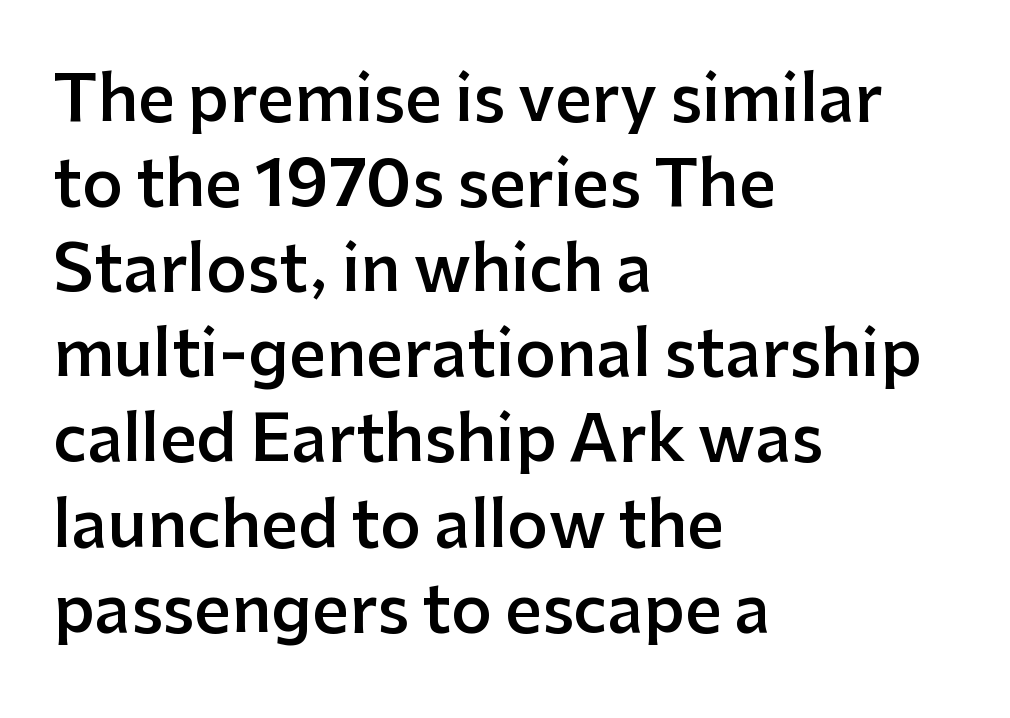
Q: Is the text bold? A: Semi-bold.
Q: Is the text italic (slanted)? A: No, it is upright.
Q: Is the typeface a serif or a sans-serif typeface? A: Sans-serif.
Q: Is the text underlined? A: No.
Q: How is the paragraph aligned? A: Left-aligned.
Q: Is the spacing between letters normal or unusually wide? A: Normal.
Q: Is the spacing between lines tight, normal or loose? A: Normal.
Q: Width (condensed, normal, or wide)? A: Normal.
Q: Stroke contrast? A: Low.
Q: x-height? A: Medium.
Q: Monospaced? A: No.
